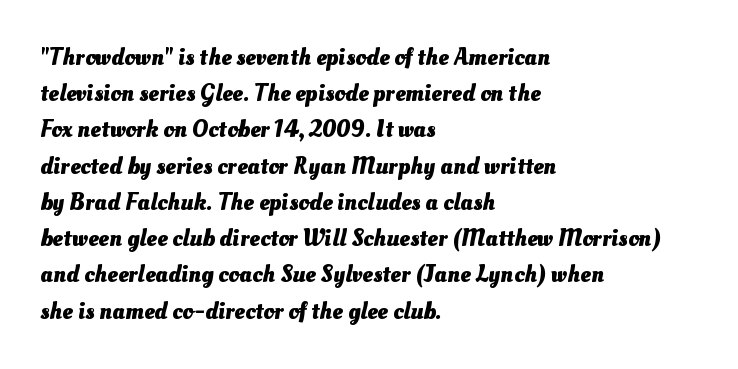
In terms of weight, the rendering is a true, heavy bold. Horizontal alignment here is leftward, the default for most running prose. Baseline-to-baseline distance is the conventional proportion of letter height. These lines keep a tight, regular rhythm from letter to letter. Quick note: underline off.
